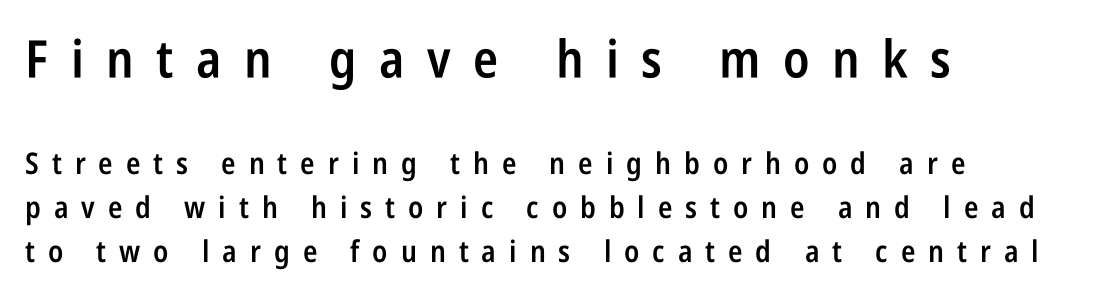
What's the leading like? Ordinary, nothing unusual. The rendering uses natural spacing where letterforms have individual widths. Beneath every word, the page is bare. The earlier block is typeset at a bigger size than the later block. Compared with typical body copy, the letter spacing here is much looser. The glyphs have the mass of a demibold cut, below bold.
